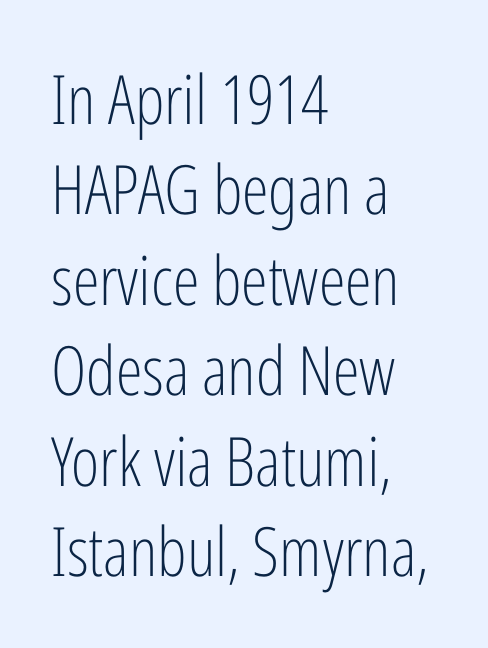
Q: Is the text bold? A: No.
Q: Is the text italic (slanted)? A: No, it is upright.
Q: Is the typeface a serif or a sans-serif typeface? A: Sans-serif.
Q: Is the text underlined? A: No.
Q: How is the paragraph aligned? A: Left-aligned.
Q: Is the spacing between letters normal or unusually wide? A: Normal.
Q: Is the spacing between lines tight, normal or loose? A: Normal.
Q: Width (condensed, normal, or wide)? A: Condensed.
Q: Stroke contrast? A: Low.
Q: x-height? A: Medium.
Q: Monospaced? A: No.
